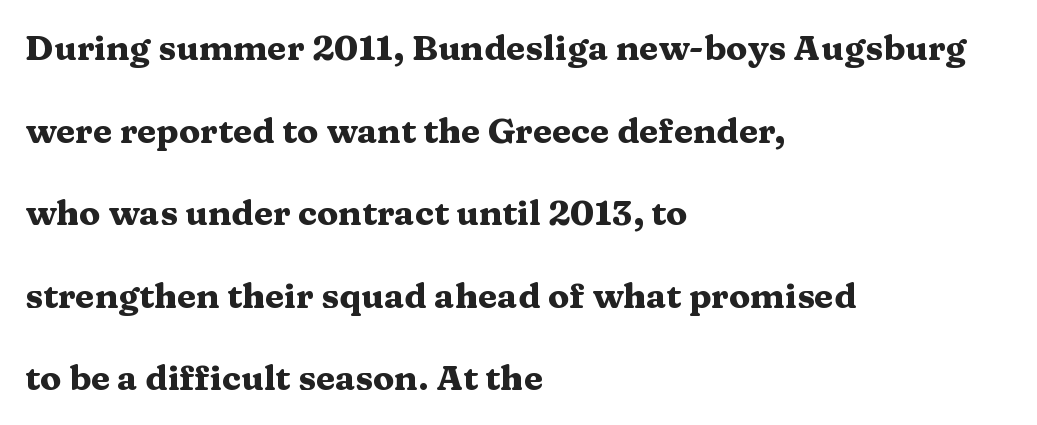
The image shows 35 px heavy, wide serif type, upright; set left-aligned, loose line spacing (2.36x), normal letter spacing, not underlined; medium stroke contrast and a medium x-height.
